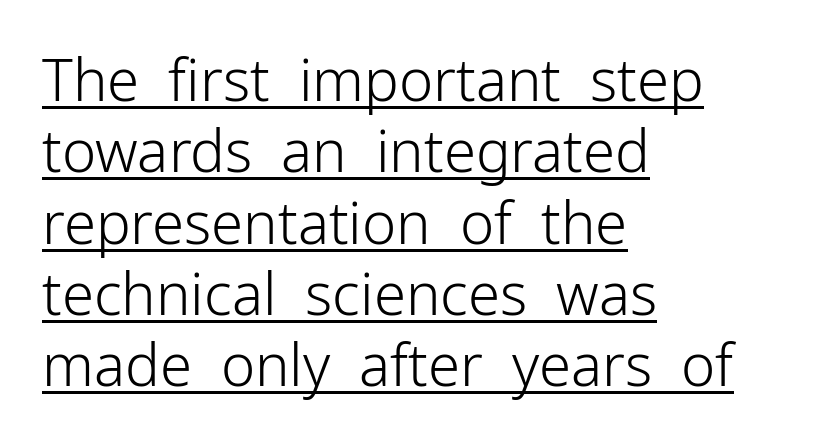
The image shows 58 px light sans-serif type, upright; set left-aligned, line spacing 1.23x, normal letter spacing, underlined; low stroke contrast and a medium x-height.
